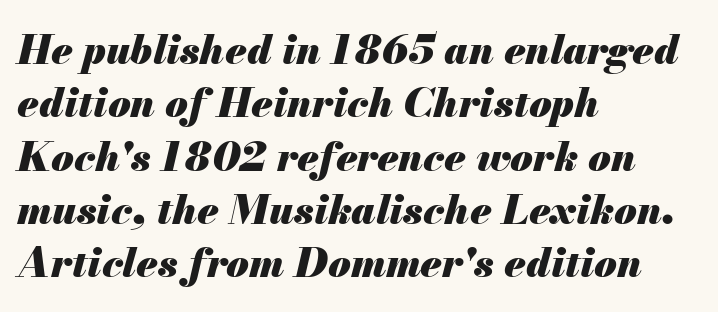
Q: Is the text bold? A: Yes.
Q: Is the text italic (slanted)? A: Yes, it leans right by about 13 degrees.
Q: Is the text underlined? A: No.
Q: How is the paragraph aligned? A: Left-aligned.
Q: Is the spacing between letters normal or unusually wide? A: Normal.
Q: Is the spacing between lines tight, normal or loose? A: Normal.
Q: Width (condensed, normal, or wide)? A: Normal.
Q: Stroke contrast? A: Medium.
Q: x-height? A: Small.
Q: Monospaced? A: No.
